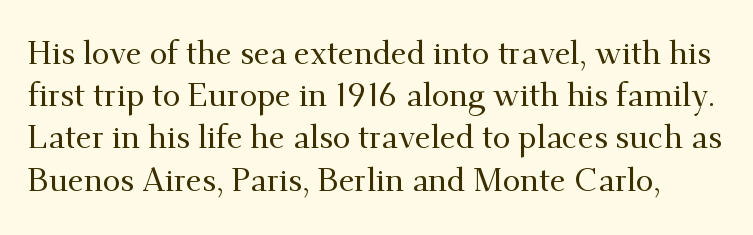
No italicization has been applied; the sample stays upright. Regarding serifs, this sample has them. Decoration check: the copy has no underline. Inter-character spacing is left at the font's built-in metrics.
